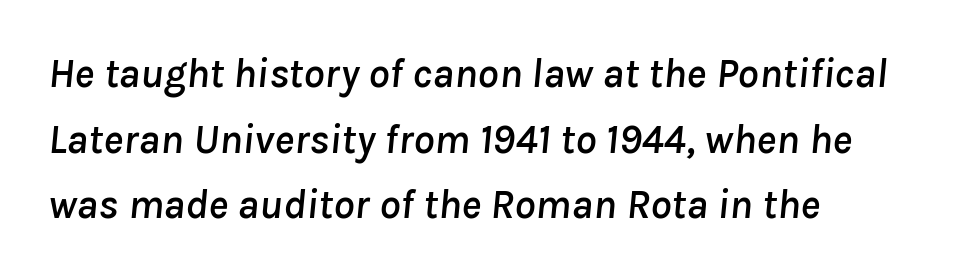
Q: Is the text italic (slanted)? A: Yes, it leans right by about 8 degrees.
Q: Is the text underlined? A: No.
Q: How is the paragraph aligned? A: Left-aligned.
Q: Is the spacing between letters normal or unusually wide? A: Normal.
Q: Is the spacing between lines tight, normal or loose? A: Normal.
Q: Width (condensed, normal, or wide)? A: Normal.
Q: Stroke contrast? A: Low.
Q: x-height? A: Medium.
Q: Monospaced? A: No.
